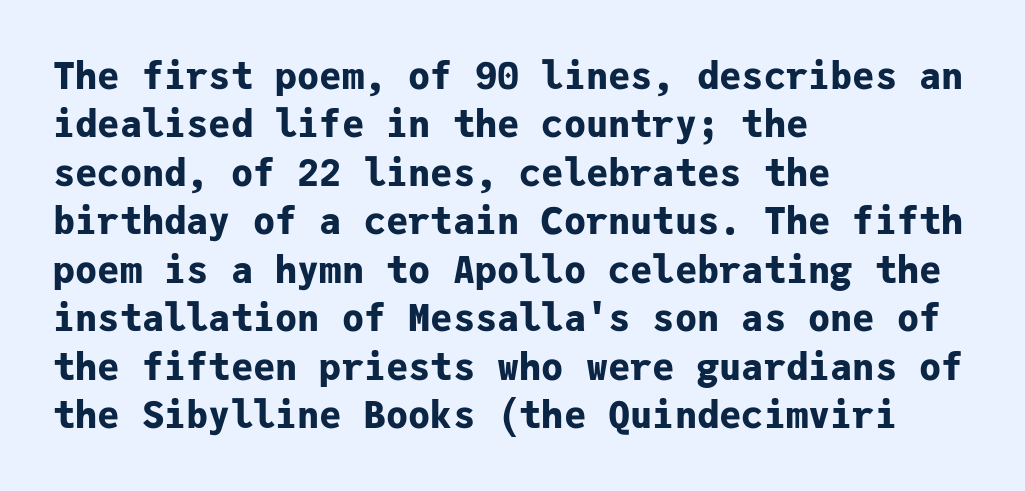
The image shows 37 px bold sans-serif type, upright, monospaced; set left-aligned, normal line spacing (1.31x), normal letter spacing, not underlined; low stroke contrast and a medium x-height.
